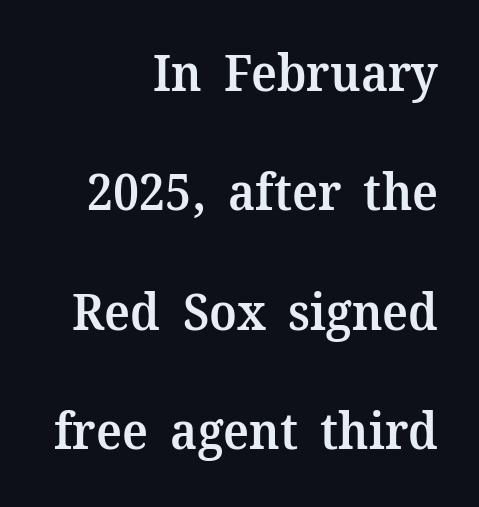
Q: Is the text bold? A: Semi-bold.
Q: Is the text italic (slanted)? A: No, it is upright.
Q: Is the typeface a serif or a sans-serif typeface? A: Serif.
Q: Is the text underlined? A: No.
Q: How is the paragraph aligned? A: Right-aligned.
Q: Is the spacing between letters normal or unusually wide? A: Normal.
Q: Is the spacing between lines tight, normal or loose? A: Loose.
Q: Width (condensed, normal, or wide)? A: Normal.
Q: Stroke contrast? A: Medium.
Q: x-height? A: Medium.
Q: Monospaced? A: No.
